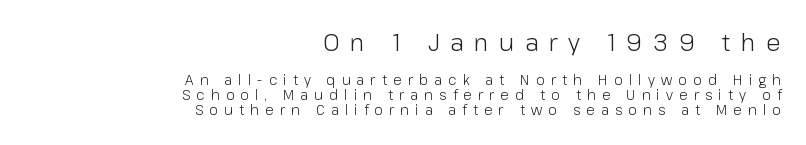
Q: Is the text bold? A: No.
Q: Is the text italic (slanted)? A: No, it is upright.
Q: Is the text underlined? A: No.
Q: How is the paragraph aligned? A: Right-aligned.
Q: Is the spacing between letters normal or unusually wide? A: Unusually wide.
Q: Is the spacing between lines tight, normal or loose? A: Tight.
Q: Which block of text is set in a larger size, the first (top) or the second (bottom)? A: The first (top) one.
